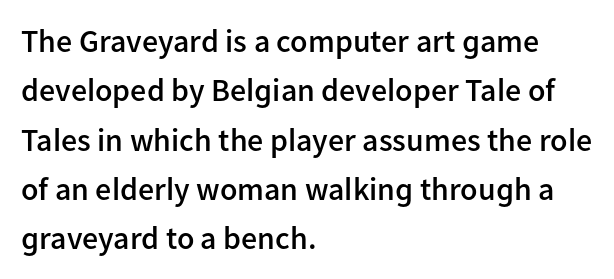
These lines keep a tight, regular rhythm from letter to letter. Do the characters align in a grid? No, the font is proportional. In CSS terms this would be text-align: left. This is the regular roman posture of the typeface. Bare-footed words on every line.
